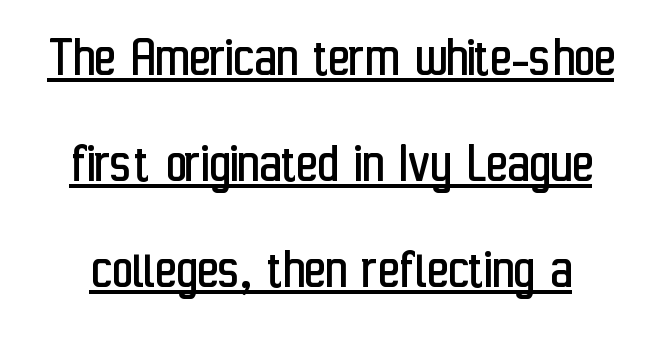
The passage shown is underscored from start to finish. Is this a heavy cut? Hardly; it is regular or lighter. Words appear dense and cohesive because spacing is normal. The passage shown is typed in a proportional face where columns would drift. The specimen reads as upright at a glance. Classification — sans serif.
